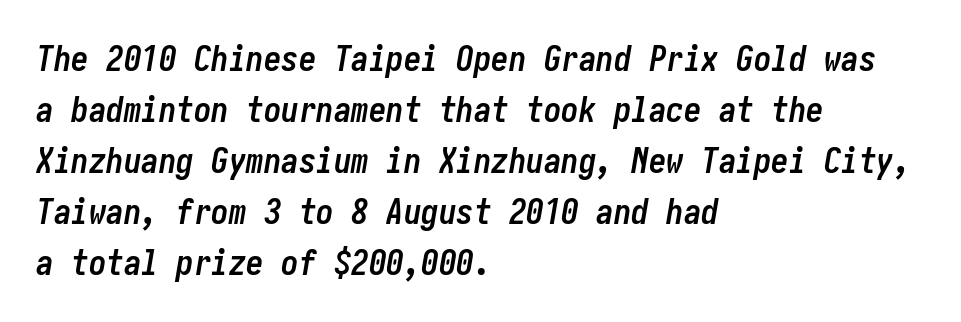
Letters rest on an invisible, unmarked baseline. Slanted lettering throughout. The characters look thick and weighty, a clear bold. Line beginnings align vertically; line endings do not. Is the letter spacing exaggerated? No — it looks like the ordinary default.
